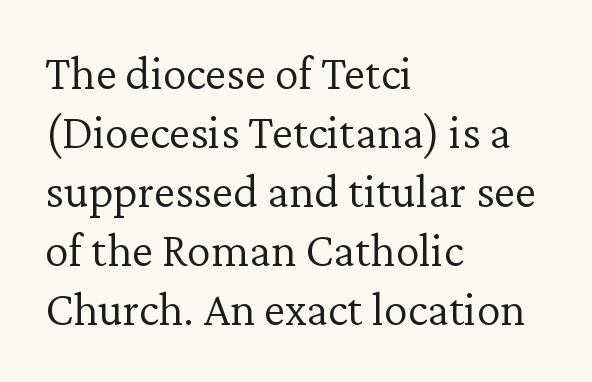
The image shows 48 px light serif type, upright; set left-aligned, line spacing 1.23x, normal letter spacing, not underlined; low stroke contrast and a medium x-height.
